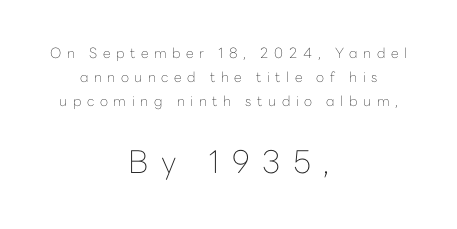
{"serif": "no", "italic": "no", "bold": "no", "weight": "thin", "width": "normal", "stroke_contrast": "low", "x_height": "medium", "monospaced": "no", "underline": "no", "align": "center", "line_spacing": "normal", "line_spacing_ratio": 1.7, "letter_spacing": "wide", "letter_spacing_em": 0.4, "larger_block": "second", "size_ratio": 2.21, "glyph_px": 31}
